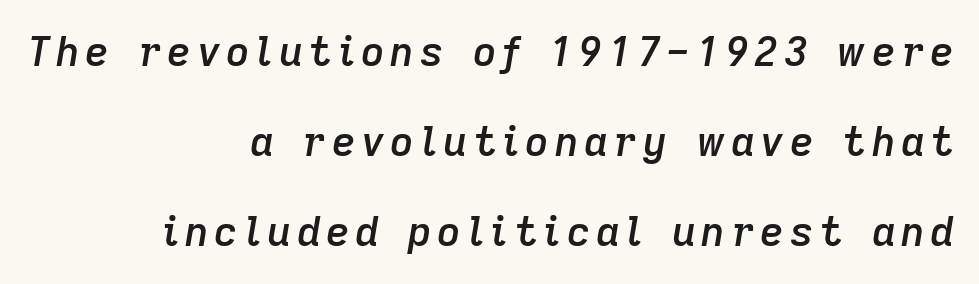
The image shows 41 px semibold type, italic (leaning right); set right-aligned, loose line spacing (2.2x), not underlined; low stroke contrast and a medium x-height.
